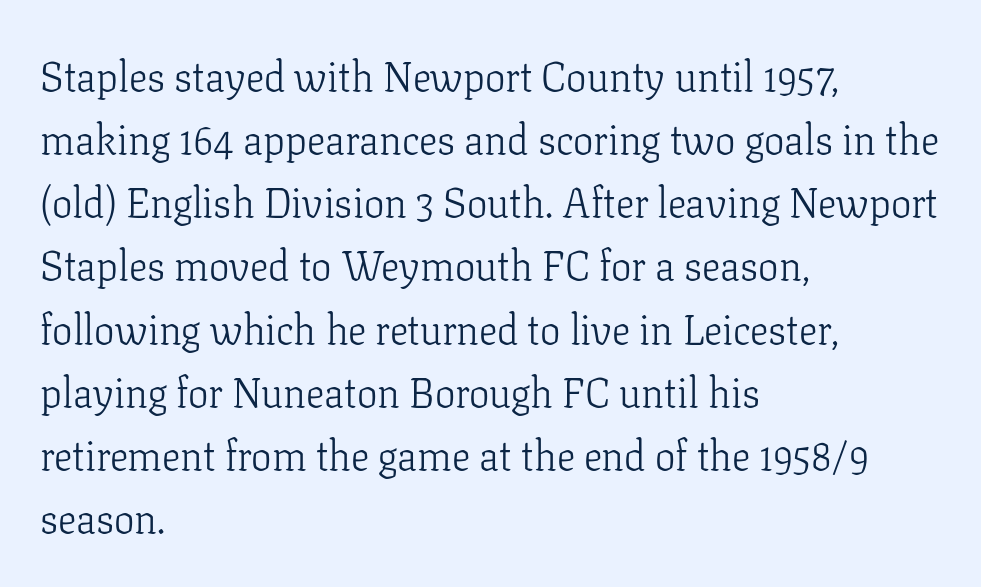
{"serif": "yes", "italic": "no", "bold": "no", "weight": "light", "width": "normal", "stroke_contrast": "low", "x_height": "medium", "monospaced": "no", "underline": "no", "align": "left", "line_spacing": "normal", "line_spacing_ratio": 1.54, "letter_spacing": "normal", "letter_spacing_em": 0.0, "glyph_px": 41}
